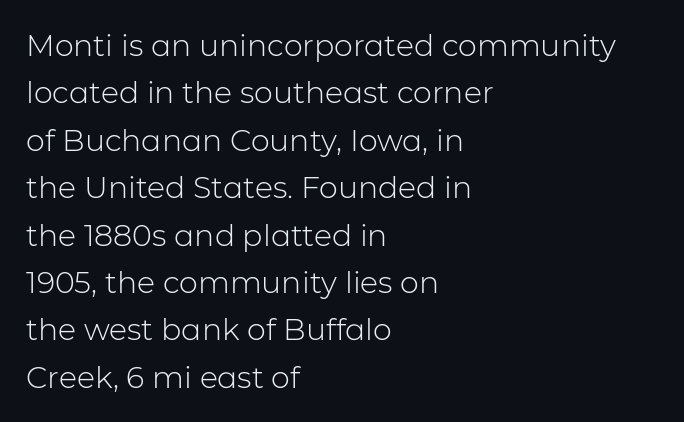
Ordinary non-slanted type is in use. Horizontal alignment here is leftward, the default for most running prose. Vertical spacing — default. Stems here are at most as thick as an everyday book face. The letters sit at their default tracking, neither squeezed nor spread. The designer went with a sans here, leaving each stem footless.
